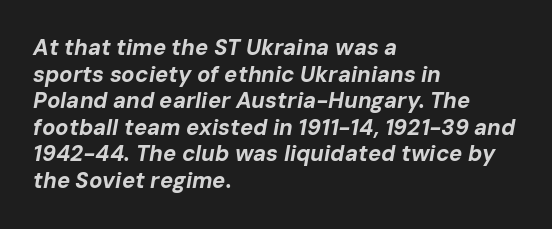
{"italic": "yes", "lean": "right", "slant_degrees": 10, "bold": "yes", "underline": "no", "align": "left", "line_spacing_ratio": 1.21, "letter_spacing": "normal", "letter_spacing_em": 0.0, "glyph_px": 22}
